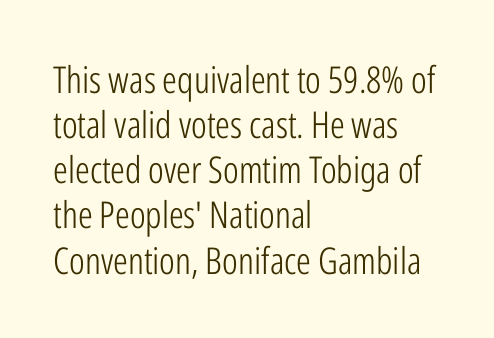
{"serif": "no", "italic": "no", "bold": "no", "weight": "light", "width": "condensed", "stroke_contrast": "low", "x_height": "medium", "monospaced": "no", "underline": "no", "align": "left", "line_spacing_ratio": 1.22, "letter_spacing": "normal", "letter_spacing_em": 0.0, "glyph_px": 37}
